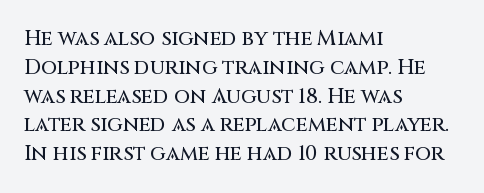
The image shows 21 px text type, upright; set left-aligned, normal line spacing (1.37x), normal letter spacing, not underlined.
